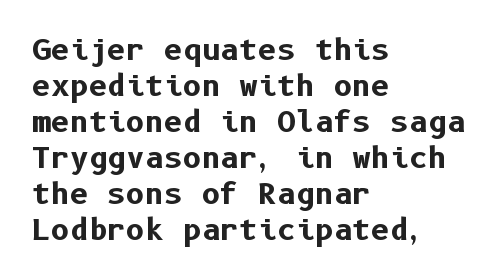
Q: Is the text bold? A: Yes.
Q: Is the text italic (slanted)? A: No, it is upright.
Q: Is the typeface a serif or a sans-serif typeface? A: Sans-serif.
Q: Is the text underlined? A: No.
Q: How is the paragraph aligned? A: Left-aligned.
Q: Is the spacing between letters normal or unusually wide? A: Normal.
Q: Width (condensed, normal, or wide)? A: Normal.
Q: Stroke contrast? A: Low.
Q: x-height? A: Medium.
